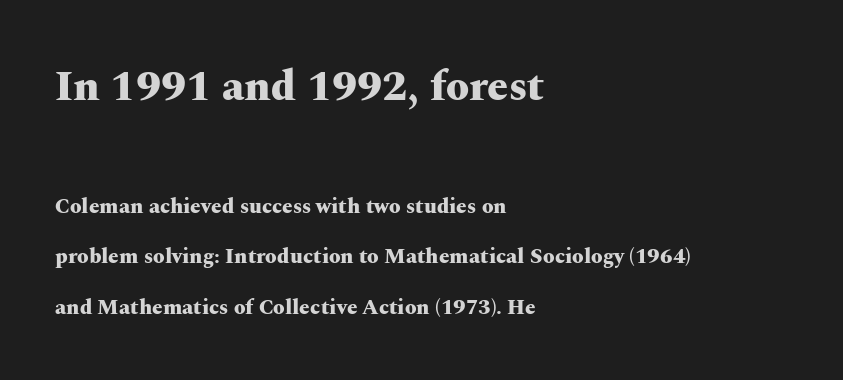
Q: Is the text bold? A: Yes.
Q: Is the text italic (slanted)? A: No, it is upright.
Q: Is the typeface a serif or a sans-serif typeface? A: Serif.
Q: Is the text underlined? A: No.
Q: How is the paragraph aligned? A: Left-aligned.
Q: Is the spacing between letters normal or unusually wide? A: Normal.
Q: Is the spacing between lines tight, normal or loose? A: Loose.
Q: Which block of text is set in a larger size, the first (top) or the second (bottom)? A: The first (top) one.
Q: Width (condensed, normal, or wide)? A: Wide.
Q: Stroke contrast? A: Medium.
Q: x-height? A: Medium.
Q: Monospaced? A: No.
